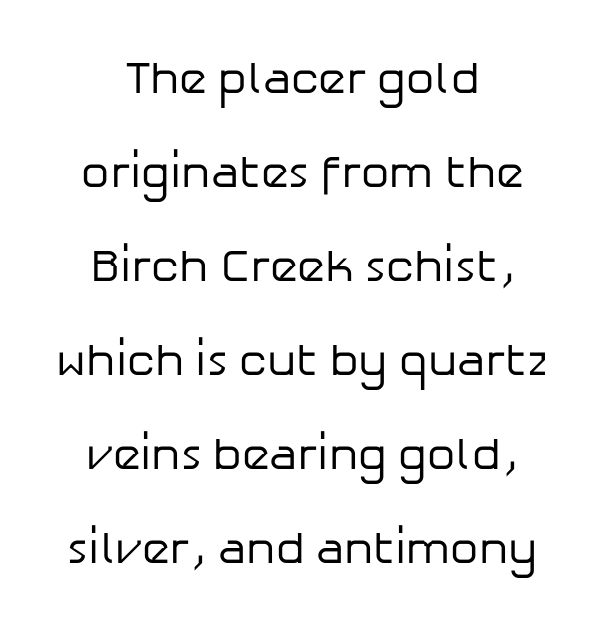
The lines are spread far apart with generous leading. The face looks like a standard text weight, possibly lighter. A bare baseline throughout the passage. The letters advance in unequal steps, a hallmark of proportional type. The designer went with a sans here, leaving each stem footless. Tall strokes in this sample are plumb rather than angled.
